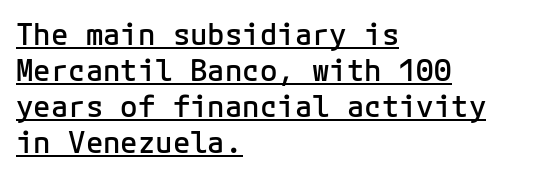
Q: Is the text bold? A: Semi-bold.
Q: Is the text italic (slanted)? A: No, it is upright.
Q: Is the typeface a serif or a sans-serif typeface? A: Sans-serif.
Q: Is the text underlined? A: Yes.
Q: How is the paragraph aligned? A: Left-aligned.
Q: Is the spacing between letters normal or unusually wide? A: Normal.
Q: Width (condensed, normal, or wide)? A: Normal.
Q: Stroke contrast? A: Low.
Q: x-height? A: Medium.
Q: Monospaced? A: Yes.
